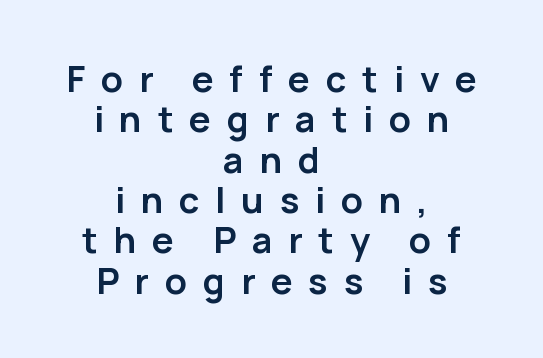
The image shows 36 px semibold sans-serif type, upright; set centered, tight line spacing (1.12x), unusually wide letter spacing (+0.44 em), not underlined; low stroke contrast and a medium x-height.
